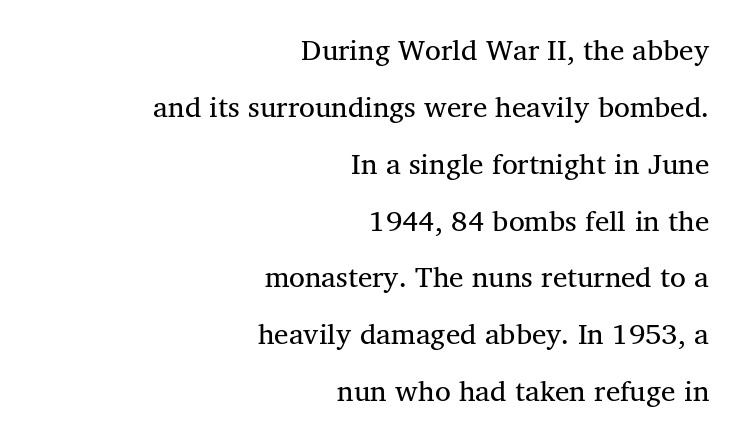
The image shows 29 px regular-weight serif type, upright; set right-aligned, loose line spacing (1.96x), normal letter spacing, not underlined; medium stroke contrast and a medium x-height.
